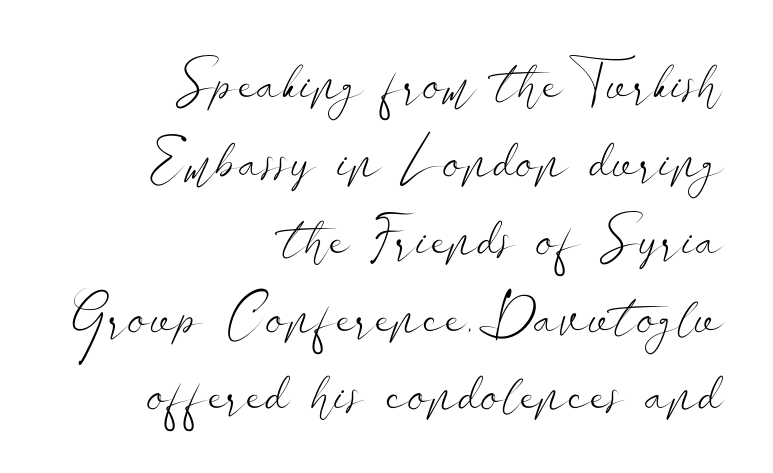
The type is set solid horizontally, with unmodified tracking. Weight: not bold — regular or lighter. The setting favours the right margin, as signatures and pull-quotes sometimes do. Successive baselines arrive at the customary interval. A clean baseline with only descenders dipping below it.
